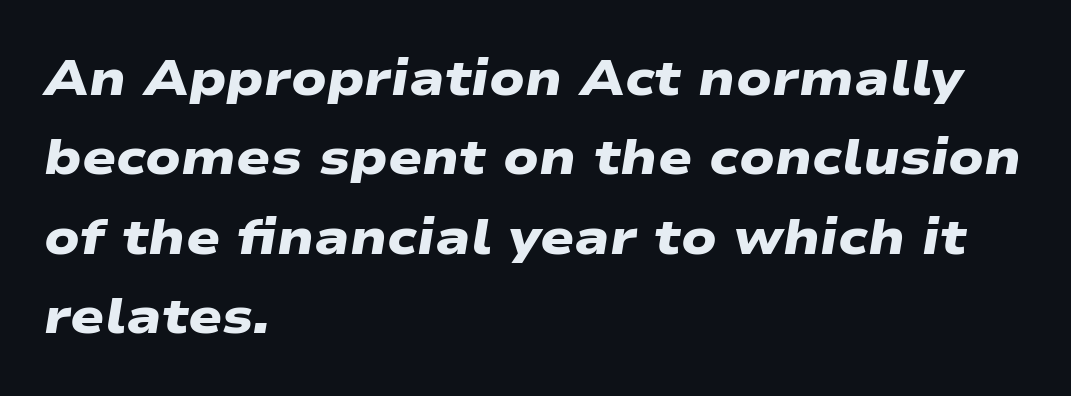
The passage shown is not underscored anywhere. On the weight axis this lands at bold, roughly 700. A typesetter would call this zero additional tracking. These lines stack with their left ends in a neat column. Character widths vary here, with narrow letters taking less room than wide ones.
